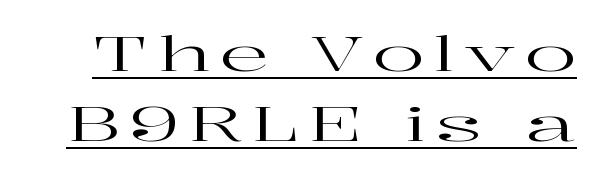
The image shows 48 px wide serif type, upright; set normal line spacing (1.46x), underlined; high stroke contrast and a medium x-height.
